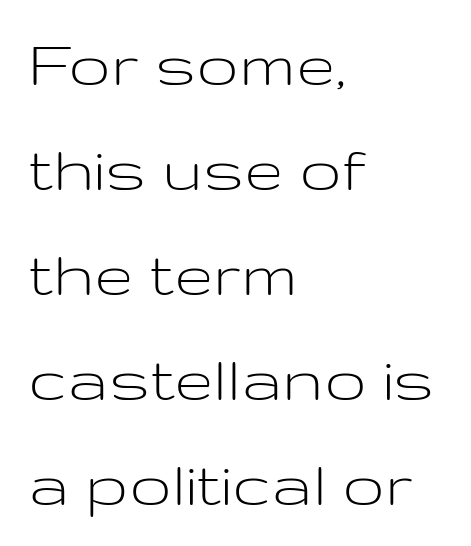
In terms of letterspacing, this is plain default setting. The lettering holds an erect, upright posture throughout. Any mark beneath the type? The region is blank. Is this a sans? Yes — the strokes have no serifs. The paragraph shown leans on its left margin.
